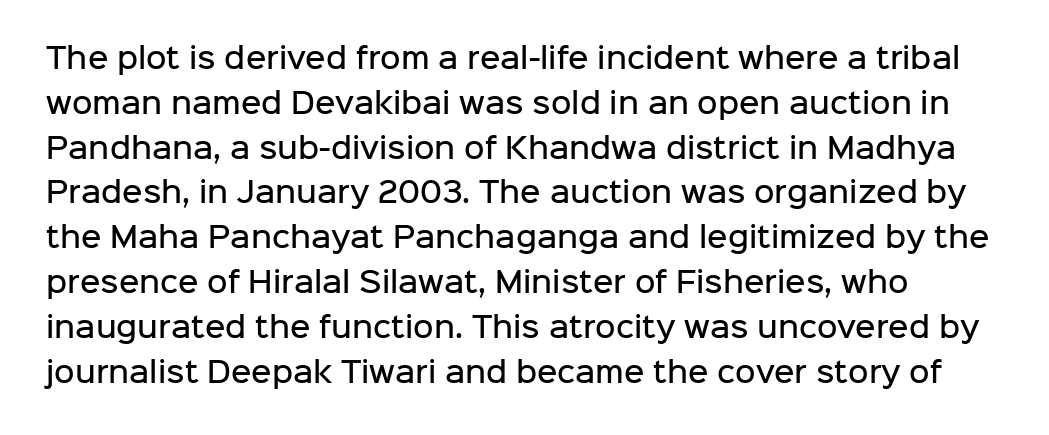
The image shows 28 px semibold sans-serif type, upright; set normal line spacing (1.6x), normal letter spacing, not underlined; low stroke contrast and a medium x-height.
